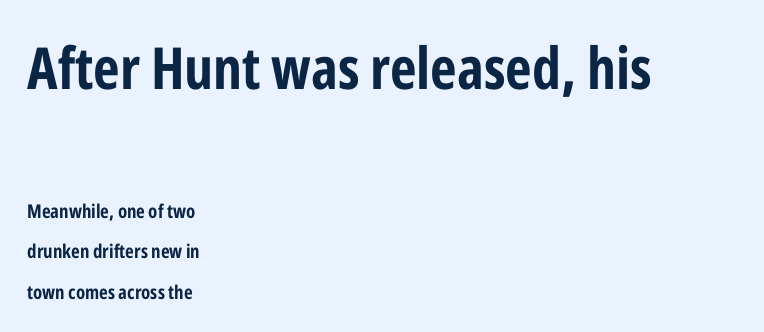
{"serif": "no", "italic": "no", "width": "condensed", "stroke_contrast": "low", "x_height": "medium", "monospaced": "no", "underline": "no", "align": "left", "line_spacing": "loose", "line_spacing_ratio": 2.13, "letter_spacing": "normal", "letter_spacing_em": 0.0, "larger_block": "first", "size_ratio": 3.05, "glyph_px": 58}
